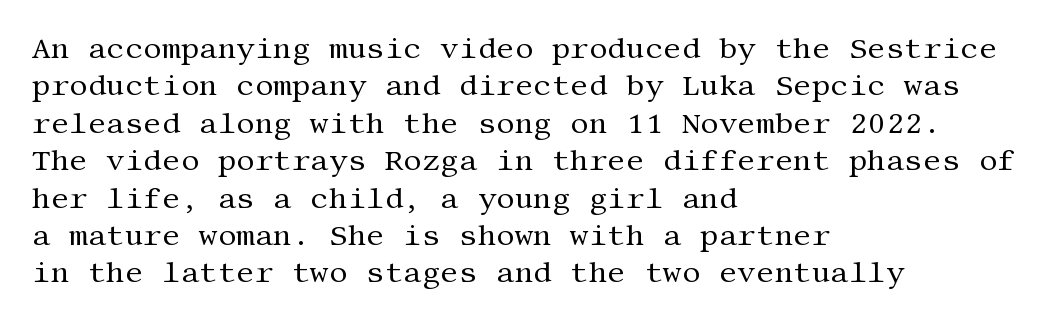
{"serif": "yes", "italic": "no", "bold": "no", "weight": "regular", "width": "normal", "stroke_contrast": "medium", "x_height": "large", "underline": "no", "align": "left", "line_spacing": "normal", "line_spacing_ratio": 1.29, "letter_spacing": "normal", "letter_spacing_em": 0.0, "glyph_px": 29}
